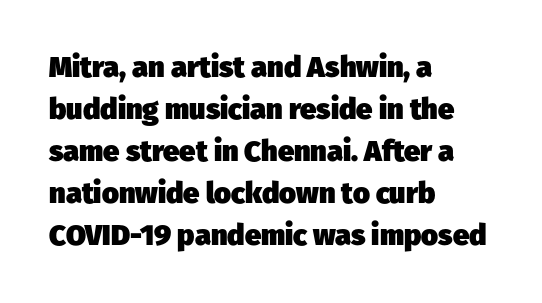
Q: Is the text bold? A: Yes.
Q: Is the typeface a serif or a sans-serif typeface? A: Sans-serif.
Q: Is the text underlined? A: No.
Q: How is the paragraph aligned? A: Left-aligned.
Q: Is the spacing between letters normal or unusually wide? A: Normal.
Q: Is the spacing between lines tight, normal or loose? A: Normal.
Q: Width (condensed, normal, or wide)? A: Normal.
Q: Stroke contrast? A: Low.
Q: x-height? A: Medium.
Q: Monospaced? A: No.
